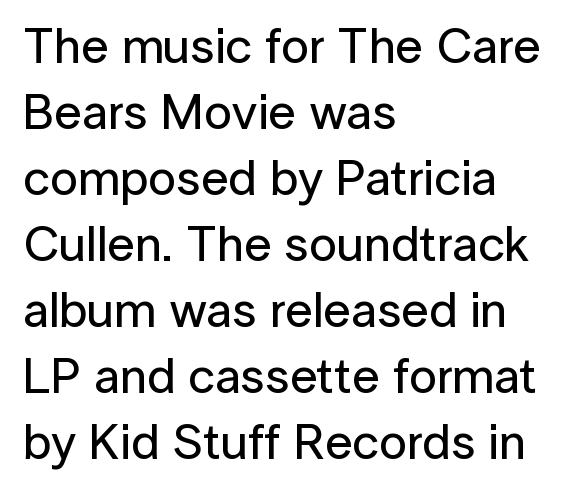
{"serif": "no", "italic": "no", "width": "normal", "stroke_contrast": "low", "x_height": "medium", "monospaced": "no", "underline": "no", "align": "left", "line_spacing": "normal", "line_spacing_ratio": 1.32, "letter_spacing": "normal", "letter_spacing_em": 0.0, "glyph_px": 50}
